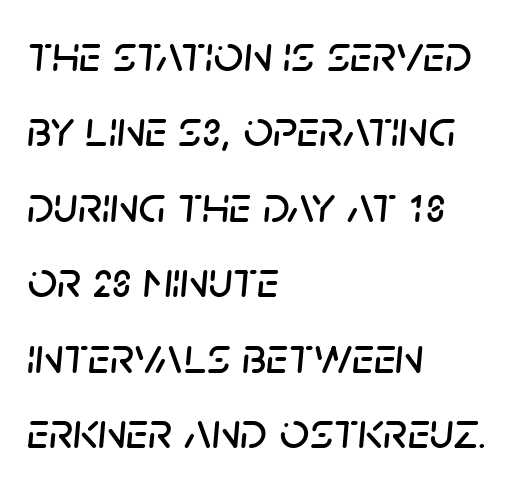
Q: Is the text italic (slanted)? A: Yes, it leans right by about 5 degrees.
Q: Is the text underlined? A: No.
Q: How is the paragraph aligned? A: Left-aligned.
Q: Is the spacing between letters normal or unusually wide? A: Normal.
Q: Is the spacing between lines tight, normal or loose? A: Normal.
Q: Width (condensed, normal, or wide)? A: Normal.
Q: Stroke contrast? A: Low.
Q: x-height? A: Large.
Q: Monospaced? A: No.
